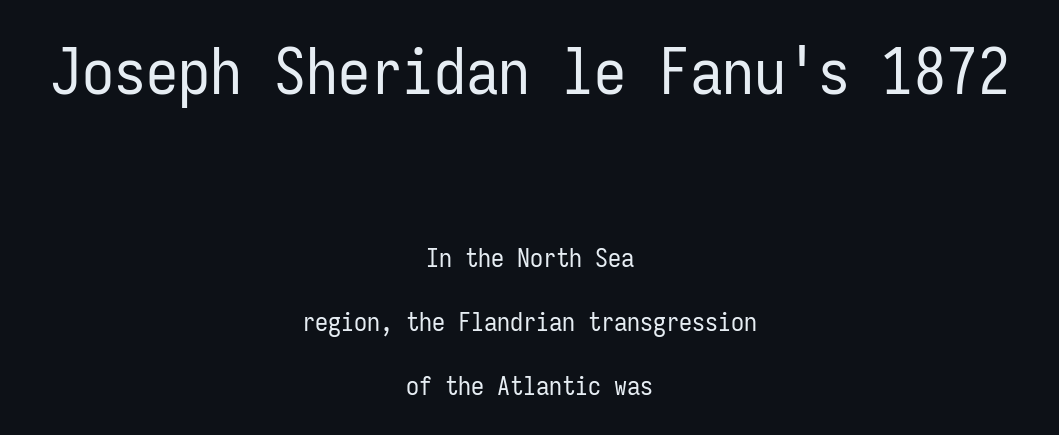
{"serif": "no", "italic": "no", "bold": "no", "weight": "regular", "width": "condensed", "stroke_contrast": "low", "x_height": "medium", "monospaced": "yes", "underline": "no", "align": "center", "line_spacing": "loose", "line_spacing_ratio": 2.46, "letter_spacing": "normal", "letter_spacing_em": 0.0, "larger_block": "first", "size_ratio": 2.46, "glyph_px": 64}
